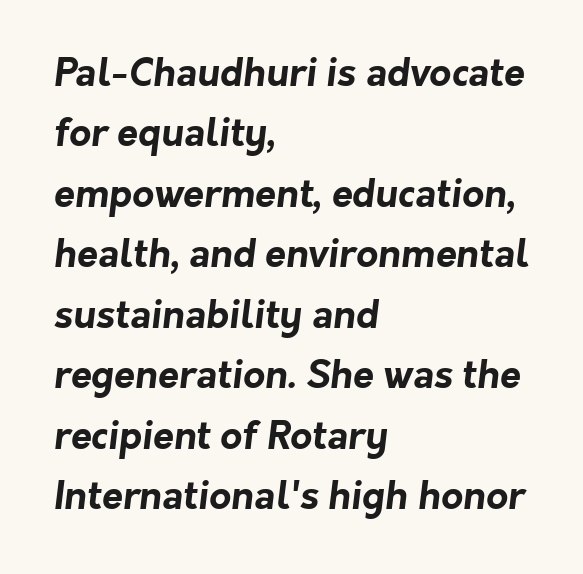
{"serif": "no", "bold": "yes", "weight": "bold", "width": "normal", "stroke_contrast": "low", "x_height": "medium", "monospaced": "no", "underline": "no", "align": "left", "line_spacing": "normal", "line_spacing_ratio": 1.59, "letter_spacing": "normal", "letter_spacing_em": 0.0, "glyph_px": 38}
